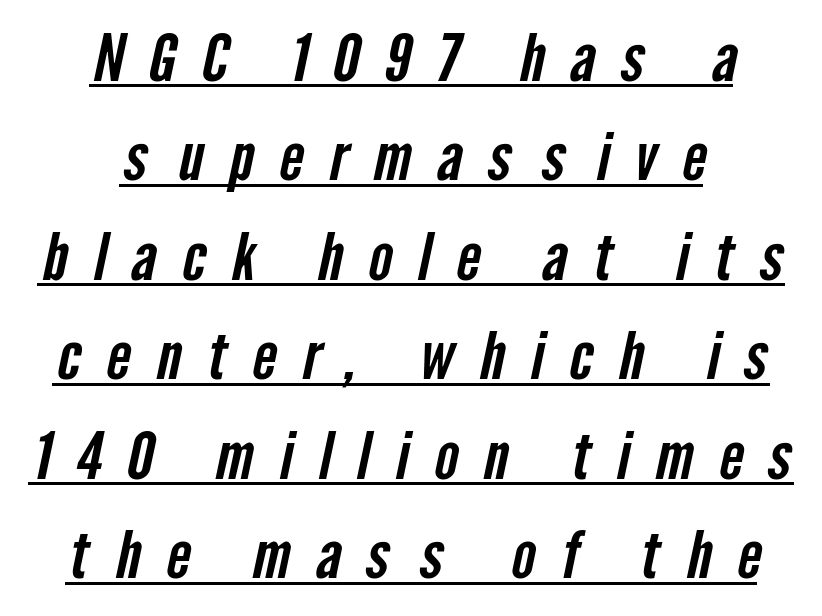
In terms of letterform style, serifs are entirely absent. The letters are spread apart with noticeably loose tracking. Character widths vary here, with narrow letters taking less room than wide ones. The sample's only ornament is a line tracing under the words.
